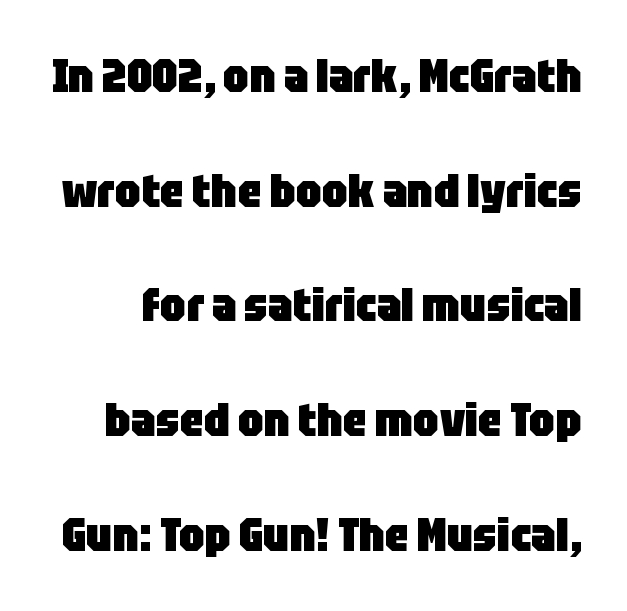
One glance says open: line gaps are wider than usual. Honestly, the letter spacing is just normal — you wouldn't notice it. You could not count columns in this text — the font is proportionally spaced. Check the space under the baseline: it is left empty. The letters stand upright; this is a roman face. The text was rendered using a sans face with plain stroke endings.
